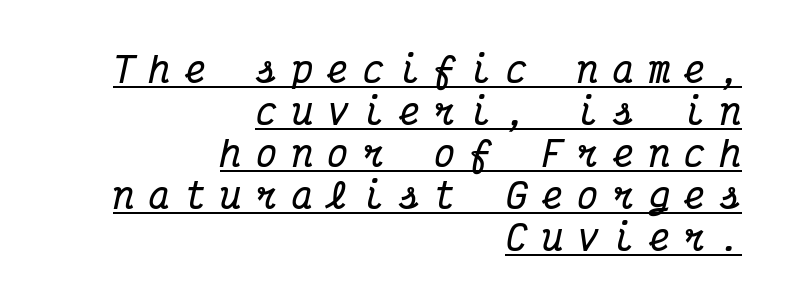
The image shows 35 px bold, condensed serif type, italic (leaning right), monospaced; set right-aligned, line spacing 1.2x, unusually wide letter spacing (+0.42 em), underlined; medium stroke contrast and a medium x-height.
